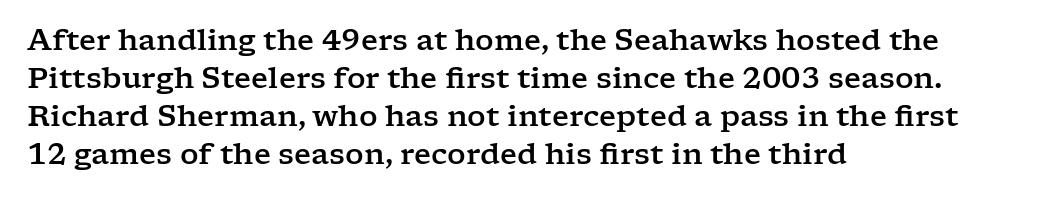
{"serif": "yes", "italic": "no", "width": "wide", "stroke_contrast": "low", "x_height": "medium", "monospaced": "no", "underline": "no", "align": "left", "line_spacing": "normal", "line_spacing_ratio": 1.31, "letter_spacing": "normal", "letter_spacing_em": 0.0, "glyph_px": 29}
